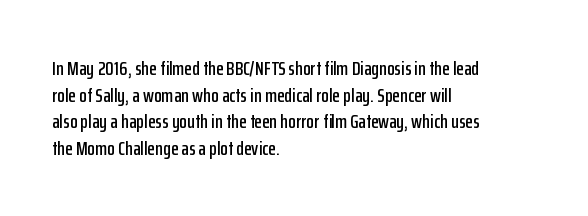
Q: Is the text italic (slanted)? A: No, it is upright.
Q: Is the text underlined? A: No.
Q: How is the paragraph aligned? A: Left-aligned.
Q: Is the spacing between letters normal or unusually wide? A: Normal.
Q: Is the spacing between lines tight, normal or loose? A: Normal.
